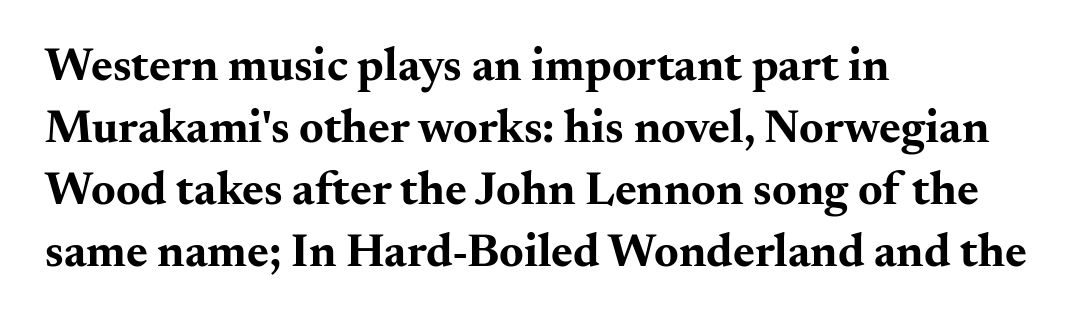
The image shows 47 px bold, wide serif type, upright; set left-aligned, normal line spacing (1.32x), normal letter spacing, not underlined; medium stroke contrast and a small x-height.
